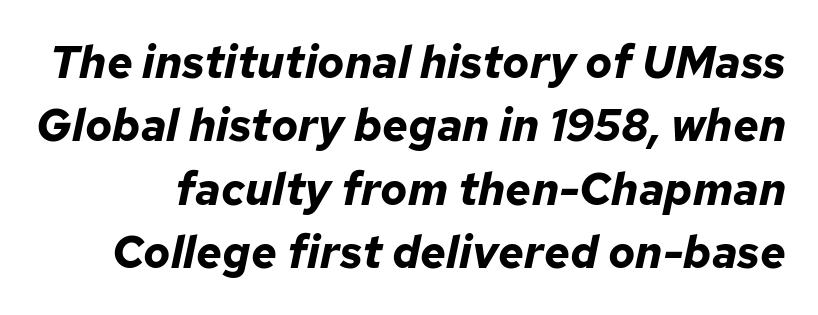
Q: Is the text bold? A: Yes.
Q: Is the text italic (slanted)? A: Yes, it leans right by about 12 degrees.
Q: Is the text underlined? A: No.
Q: Is the spacing between letters normal or unusually wide? A: Normal.
Q: Is the spacing between lines tight, normal or loose? A: Normal.
Q: Width (condensed, normal, or wide)? A: Normal.
Q: Stroke contrast? A: Low.
Q: x-height? A: Medium.
Q: Monospaced? A: No.
